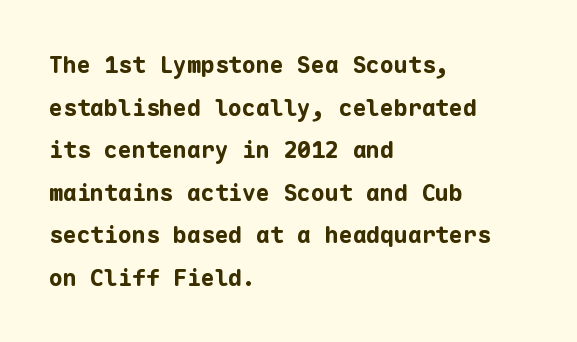
Q: Is the text bold? A: Yes.
Q: Is the text italic (slanted)? A: No, it is upright.
Q: Is the text underlined? A: No.
Q: How is the paragraph aligned? A: Left-aligned.
Q: Is the spacing between letters normal or unusually wide? A: Normal.
